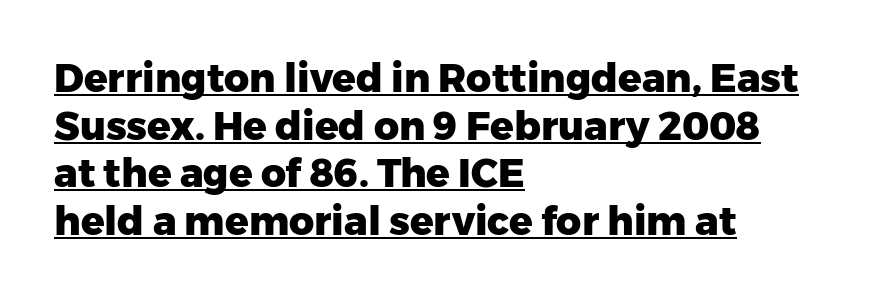
Q: Is the text bold? A: Yes.
Q: Is the text italic (slanted)? A: No, it is upright.
Q: Is the typeface a serif or a sans-serif typeface? A: Sans-serif.
Q: Is the text underlined? A: Yes.
Q: How is the paragraph aligned? A: Left-aligned.
Q: Is the spacing between letters normal or unusually wide? A: Normal.
Q: Width (condensed, normal, or wide)? A: Normal.
Q: Stroke contrast? A: Low.
Q: x-height? A: Medium.
Q: Monospaced? A: No.
